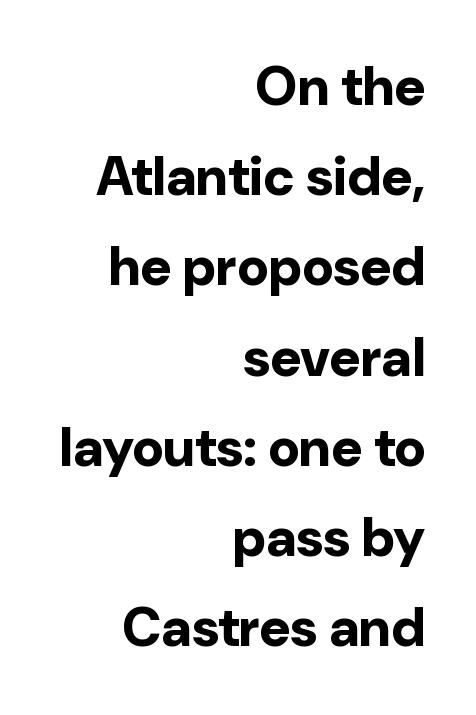
Q: Is the text bold? A: Yes.
Q: Is the text italic (slanted)? A: No, it is upright.
Q: Is the typeface a serif or a sans-serif typeface? A: Sans-serif.
Q: Is the text underlined? A: No.
Q: How is the paragraph aligned? A: Right-aligned.
Q: Is the spacing between letters normal or unusually wide? A: Normal.
Q: Is the spacing between lines tight, normal or loose? A: Normal.
Q: Width (condensed, normal, or wide)? A: Normal.
Q: Stroke contrast? A: Low.
Q: x-height? A: Medium.
Q: Monospaced? A: No.
